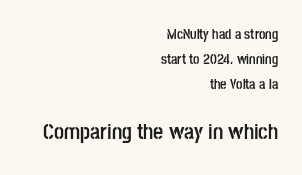
Q: Is the text bold? A: Yes.
Q: Is the text italic (slanted)? A: No, it is upright.
Q: Is the text underlined? A: No.
Q: How is the paragraph aligned? A: Right-aligned.
Q: Is the spacing between letters normal or unusually wide? A: Normal.
Q: Which block of text is set in a larger size, the first (top) or the second (bottom)? A: The second (bottom) one.
